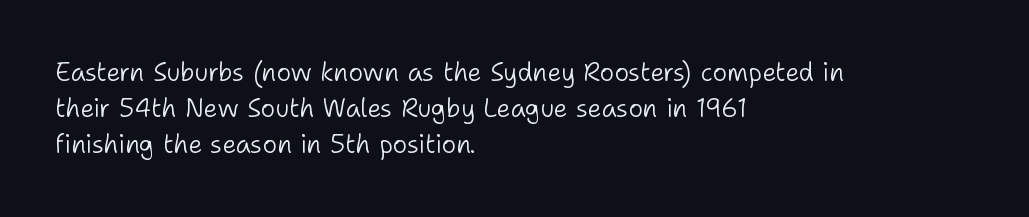
{"italic": "no", "bold": "no", "underline": "no", "align": "left", "line_spacing": "normal", "line_spacing_ratio": 1.45, "letter_spacing": "normal", "letter_spacing_em": 0.0, "glyph_px": 25}
